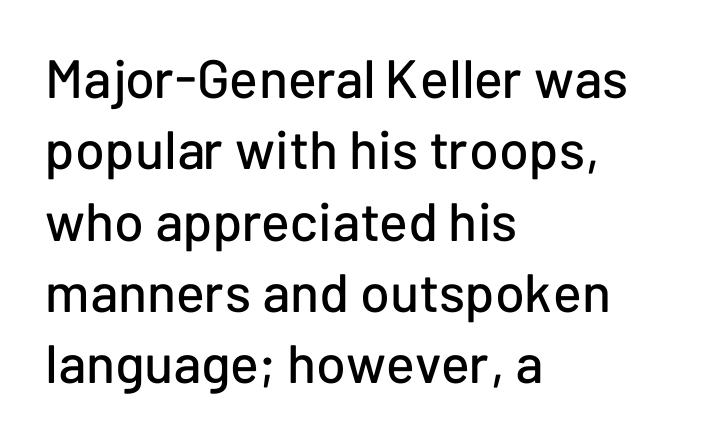
Q: Is the text italic (slanted)? A: No, it is upright.
Q: Is the typeface a serif or a sans-serif typeface? A: Sans-serif.
Q: Is the text underlined? A: No.
Q: How is the paragraph aligned? A: Left-aligned.
Q: Is the spacing between letters normal or unusually wide? A: Normal.
Q: Is the spacing between lines tight, normal or loose? A: Normal.
Q: Width (condensed, normal, or wide)? A: Normal.
Q: Stroke contrast? A: Low.
Q: x-height? A: Medium.
Q: Monospaced? A: No.
